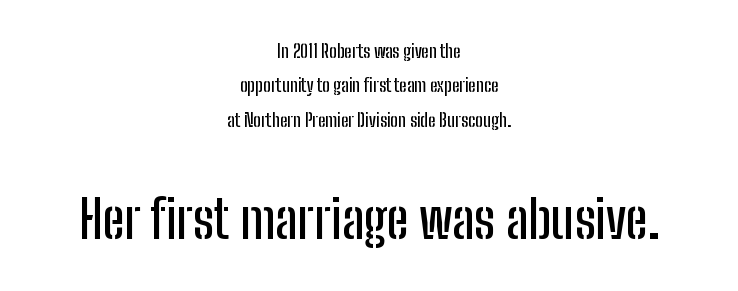
Block two is the big one; block one sits smaller above it. If you measured baseline to baseline, you'd find a long distance. The specimen reads as upright at a glance. This sample has the flowing, uneven cadence of proportional lettering.
